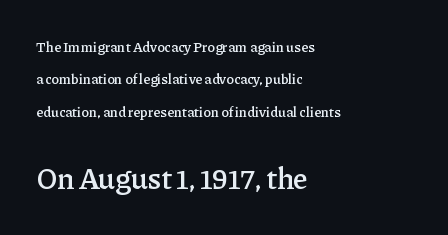
Q: Is the text bold? A: Semi-bold.
Q: Is the text italic (slanted)? A: No, it is upright.
Q: Is the typeface a serif or a sans-serif typeface? A: Serif.
Q: Is the text underlined? A: No.
Q: How is the paragraph aligned? A: Left-aligned.
Q: Is the spacing between letters normal or unusually wide? A: Normal.
Q: Is the spacing between lines tight, normal or loose? A: Loose.
Q: Which block of text is set in a larger size, the first (top) or the second (bottom)? A: The second (bottom) one.
Q: Width (condensed, normal, or wide)? A: Normal.
Q: Stroke contrast? A: Low.
Q: x-height? A: Medium.
Q: Monospaced? A: No.
